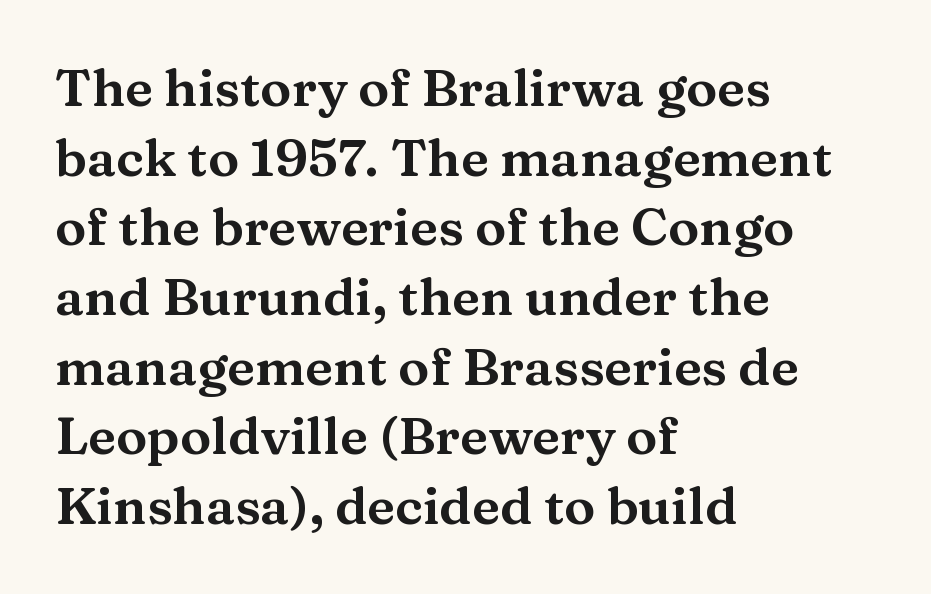
Q: Is the text italic (slanted)? A: No, it is upright.
Q: Is the typeface a serif or a sans-serif typeface? A: Serif.
Q: Is the text underlined? A: No.
Q: How is the paragraph aligned? A: Left-aligned.
Q: Is the spacing between letters normal or unusually wide? A: Normal.
Q: Is the spacing between lines tight, normal or loose? A: Normal.
Q: Width (condensed, normal, or wide)? A: Wide.
Q: Stroke contrast? A: Medium.
Q: x-height? A: Medium.
Q: Monospaced? A: No.
